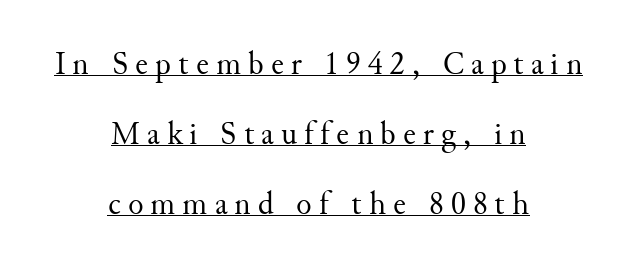
Q: Is the text bold? A: No.
Q: Is the text italic (slanted)? A: No, it is upright.
Q: Is the typeface a serif or a sans-serif typeface? A: Serif.
Q: Is the text underlined? A: Yes.
Q: How is the paragraph aligned? A: Centered.
Q: Is the spacing between letters normal or unusually wide? A: Unusually wide.
Q: Is the spacing between lines tight, normal or loose? A: Loose.
Q: Width (condensed, normal, or wide)? A: Normal.
Q: Stroke contrast? A: Medium.
Q: x-height? A: Small.
Q: Monospaced? A: No.
